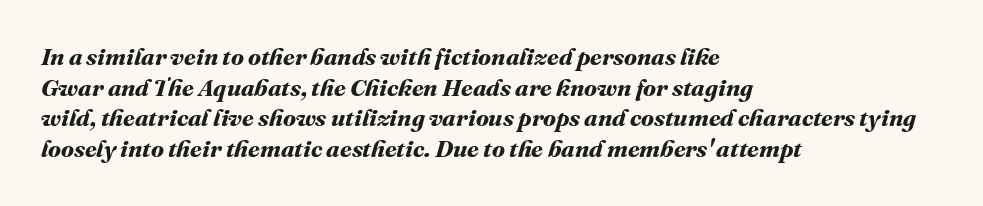
Line starts are locked; line ends wander. Underlining? Definitely not there. Is there much room between lines? A standard amount, neither cramped nor airy. You'd pick this weight for a headline — it's a proper bold.
